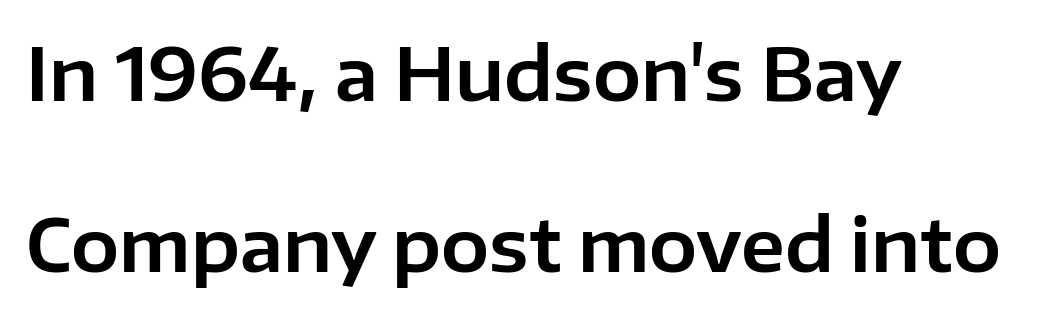
Spacing verdict: proportional, widths tailored to each character. Bare-footed words on every line. Line spacing here is loose. Unlike italic type, these characters show no tilt at all. The rendering keeps characters at their native spacing.
